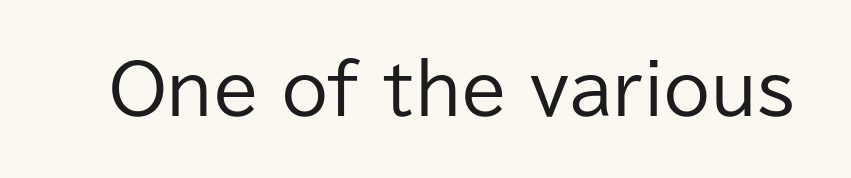
{"serif": "no", "italic": "no", "bold": "no", "weight": "regular", "width": "normal", "stroke_contrast": "low", "x_height": "medium", "monospaced": "no", "underline": "no", "letter_spacing": "normal", "letter_spacing_em": 0.0, "glyph_px": 67}
